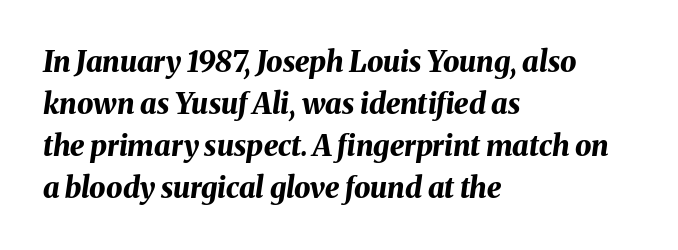
Plenty of ink on the page — the face is bold. Does the lettering tilt? It does — this is italic. A typesetter would call this proportional, since set widths differ per character. The face used here is rendered with its standard letterfit. The string is rendered with underlining switched off.
